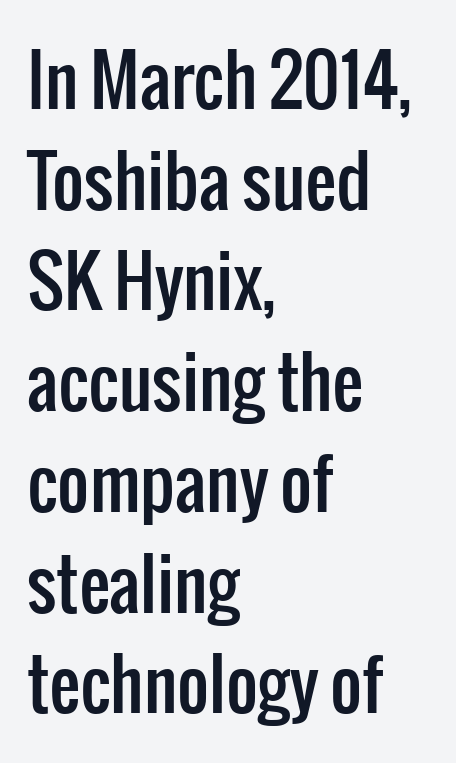
The image shows 69 px condensed sans-serif type, upright; set left-aligned, normal line spacing (1.46x), normal letter spacing, not underlined; low stroke contrast and a medium x-height.
